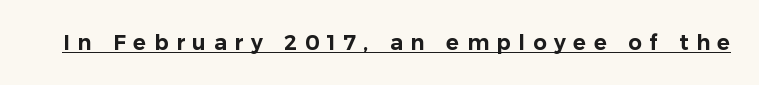
The image shows 21 px text type, upright; set unusually wide letter spacing (+0.37 em), underlined.
